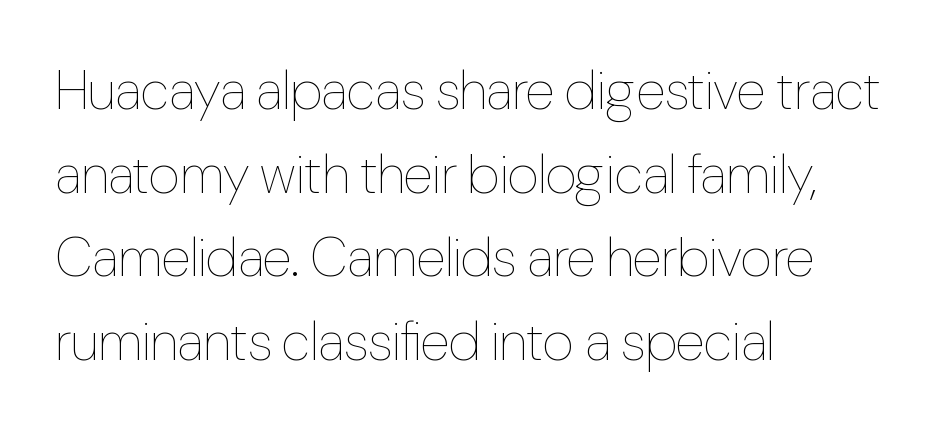
The image shows 54 px thin, condensed type, upright; set left-aligned, normal line spacing (1.55x), normal letter spacing, not underlined; low stroke contrast and a medium x-height.
